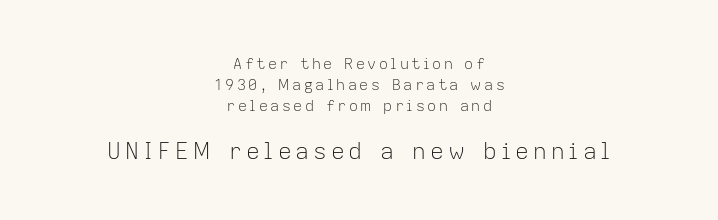
Q: Is the text bold? A: No.
Q: Is the text italic (slanted)? A: No, it is upright.
Q: Is the text underlined? A: No.
Q: How is the paragraph aligned? A: Centered.
Q: Is the spacing between lines tight, normal or loose? A: Normal.
Q: Which block of text is set in a larger size, the first (top) or the second (bottom)? A: The second (bottom) one.
